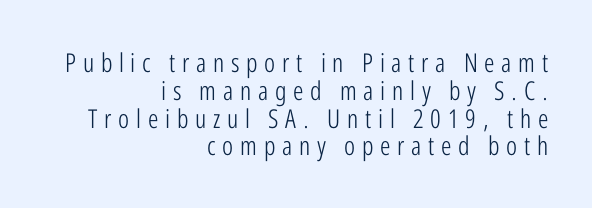
{"italic": "no", "bold": "no", "underline": "no", "align": "right", "line_spacing": "tight", "line_spacing_ratio": 1.07, "letter_spacing": "wide", "letter_spacing_em": 0.26, "glyph_px": 26}
